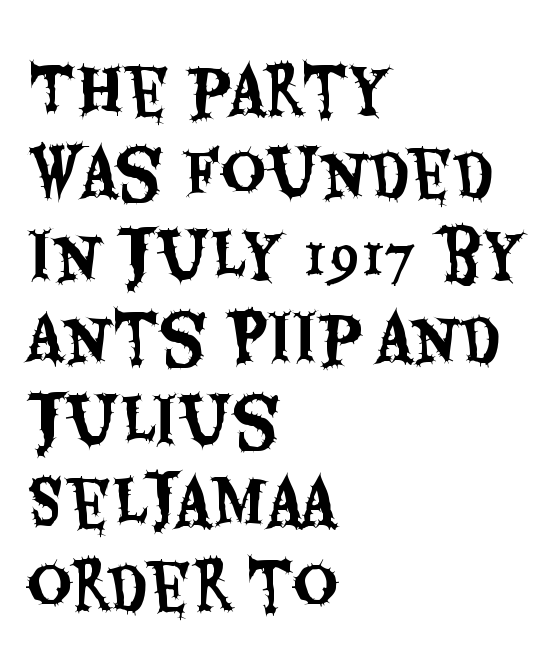
Q: Is the text italic (slanted)? A: No, it is upright.
Q: Is the typeface a serif or a sans-serif typeface? A: Sans-serif.
Q: Is the text underlined? A: No.
Q: How is the paragraph aligned? A: Left-aligned.
Q: Is the spacing between letters normal or unusually wide? A: Normal.
Q: Is the spacing between lines tight, normal or loose? A: Normal.
Q: Width (condensed, normal, or wide)? A: Condensed.
Q: Stroke contrast? A: Medium.
Q: x-height? A: Large.
Q: Monospaced? A: No.
